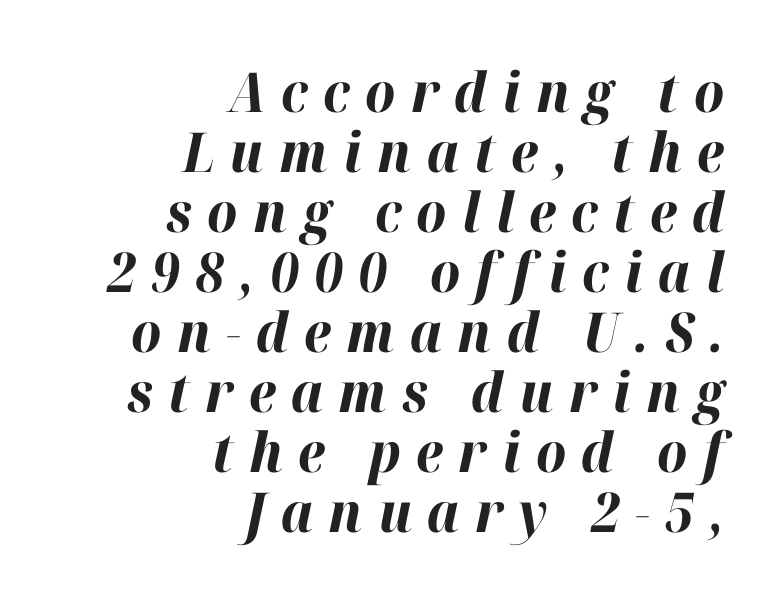
{"italic": "yes", "lean": "right", "slant_degrees": 12, "bold": "yes", "weight": "bold", "width": "normal", "stroke_contrast": "high", "x_height": "medium", "monospaced": "no", "underline": "no", "align": "right", "line_spacing": "tight", "line_spacing_ratio": 1.09, "letter_spacing": "wide", "letter_spacing_em": 0.28, "glyph_px": 55}
